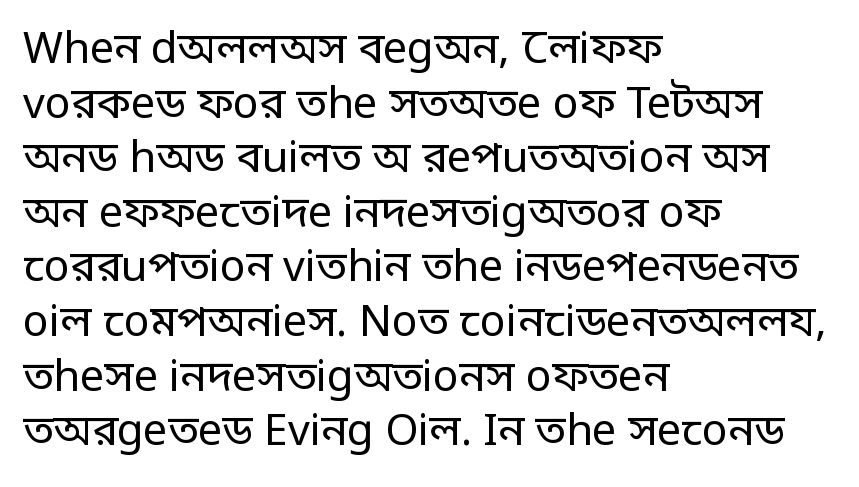
Q: Is the text bold? A: No.
Q: Is the text italic (slanted)? A: No, it is upright.
Q: Is the typeface a serif or a sans-serif typeface? A: Sans-serif.
Q: Is the text underlined? A: No.
Q: How is the paragraph aligned? A: Left-aligned.
Q: Is the spacing between letters normal or unusually wide? A: Normal.
Q: Is the spacing between lines tight, normal or loose? A: Normal.
Q: Width (condensed, normal, or wide)? A: Condensed.
Q: Stroke contrast? A: Low.
Q: Monospaced? A: No.
